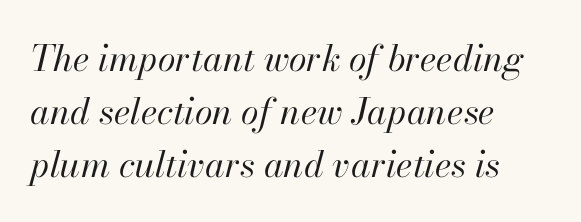
Q: Is the text bold? A: No.
Q: Is the text italic (slanted)? A: Yes, it leans right by about 13 degrees.
Q: Is the text underlined? A: No.
Q: How is the paragraph aligned? A: Left-aligned.
Q: Is the spacing between letters normal or unusually wide? A: Normal.
Q: Is the spacing between lines tight, normal or loose? A: Normal.
Q: Width (condensed, normal, or wide)? A: Normal.
Q: Stroke contrast? A: High.
Q: x-height? A: Small.
Q: Monospaced? A: No.
